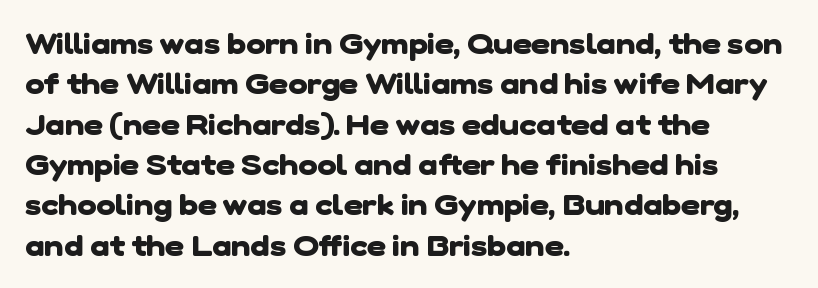
The image shows 29 px heavy sans-serif type; set left-aligned, normal line spacing (1.39x), normal letter spacing, not underlined; low stroke contrast and a medium x-height.
